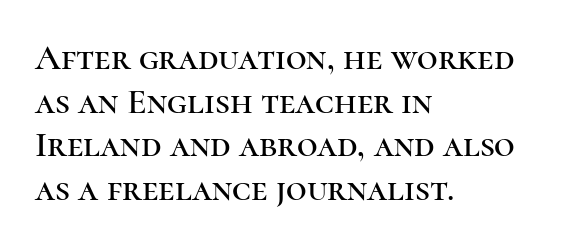
Descenders are the only things crossing below the line. Between one letter and the next there's only the usual sliver of space. You can tell it's not italic because the verticals are truly vertical. Yep, those are serifs on the letters.
